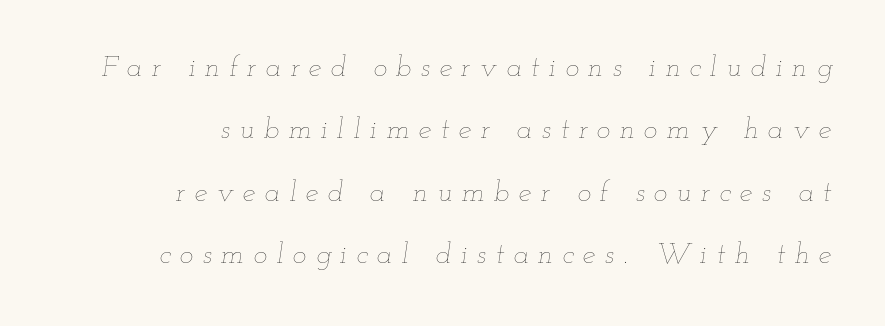
A typesetter would call this proportional, since set widths differ per character. Leading: increased. Display-style spreading of the glyphs; the letterfit is very open. A quiet, ordinary-to-light weight characterises the typeface.
